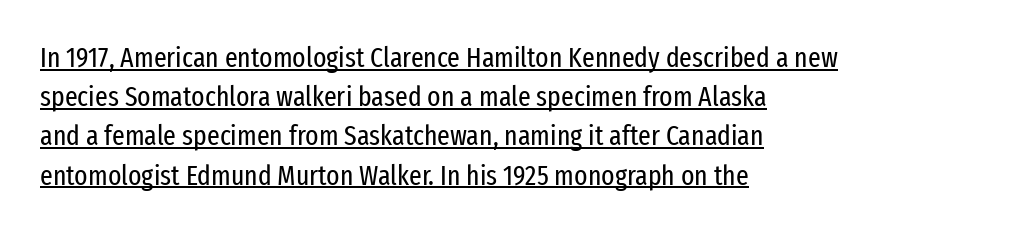
The passage shown is typeset with a sans-serif family. Each word holds together tightly as a unit, with standard inter-letter gaps. A typesetter would call this proportional, since set widths differ per character. The strokes carry an ordinary text weight at most.
